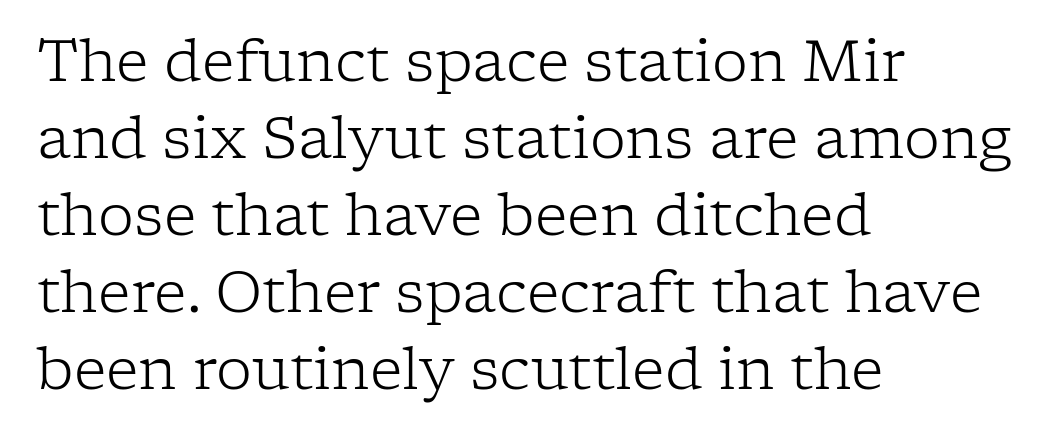
Q: Is the text bold? A: No.
Q: Is the text italic (slanted)? A: No, it is upright.
Q: Is the typeface a serif or a sans-serif typeface? A: Serif.
Q: Is the text underlined? A: No.
Q: How is the paragraph aligned? A: Left-aligned.
Q: Is the spacing between letters normal or unusually wide? A: Normal.
Q: Is the spacing between lines tight, normal or loose? A: Normal.
Q: Width (condensed, normal, or wide)? A: Normal.
Q: Stroke contrast? A: Low.
Q: x-height? A: Medium.
Q: Monospaced? A: No.
